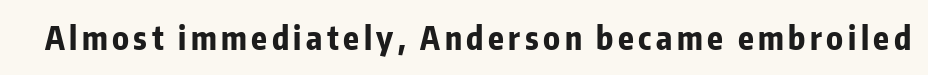
Looks like regular typesetting: each glyph gets only the width it needs. Heavy-handed strokes throughout: this text is bold. Unlike italic type, these characters show no tilt at all. Each letter's strokes conclude bluntly, with no projecting serifs. Check the space under the baseline: it is left empty.
